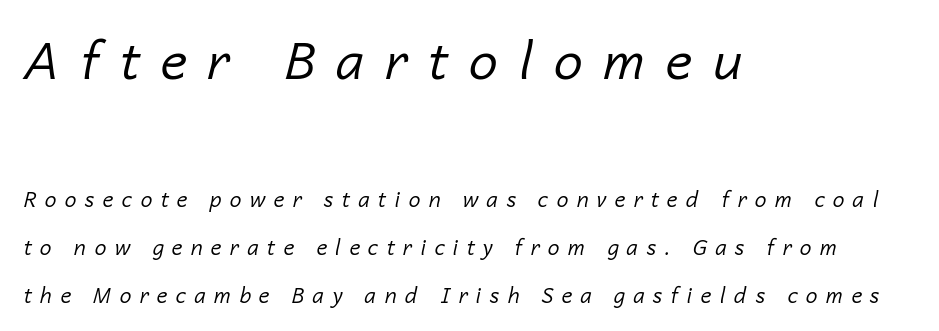
The image shows 52 px regular-weight type, italic (leaning right); set left-aligned, loose line spacing (2.29x), unusually wide letter spacing (+0.4 em), not underlined; the first (top) block is 2.48x larger; low stroke contrast and a medium x-height.
